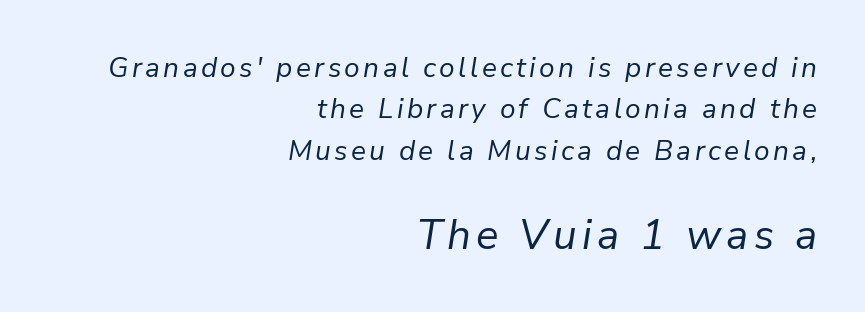
The image shows 42 px regular-weight type, italic (leaning right); set right-aligned, normal line spacing (1.48x), not underlined; the second (bottom) block is 1.5x larger; low stroke contrast and a medium x-height.
